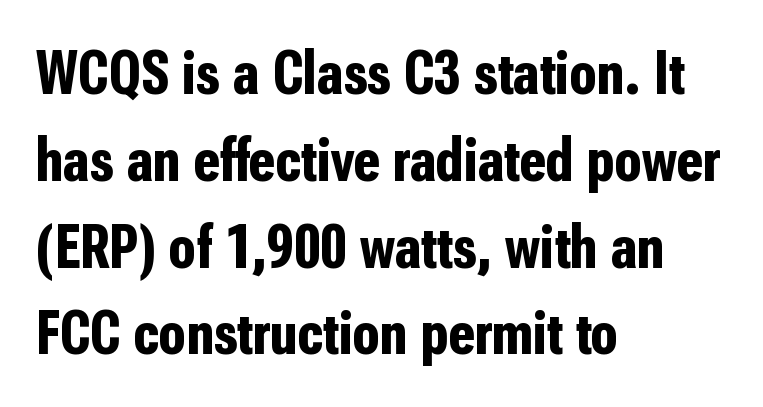
{"serif": "no", "italic": "no", "bold": "yes", "weight": "bold", "width": "condensed", "stroke_contrast": "low", "x_height": "medium", "monospaced": "no", "underline": "no", "align": "left", "line_spacing": "normal", "line_spacing_ratio": 1.4, "letter_spacing": "normal", "letter_spacing_em": 0.0, "glyph_px": 62}
